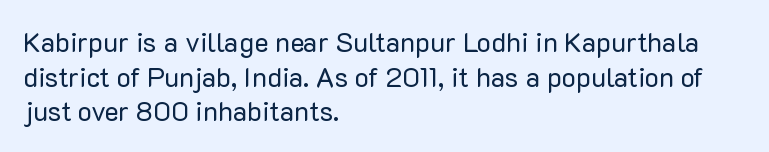
Q: Is the text bold? A: No.
Q: Is the text italic (slanted)? A: No, it is upright.
Q: Is the text underlined? A: No.
Q: How is the paragraph aligned? A: Left-aligned.
Q: Is the spacing between letters normal or unusually wide? A: Normal.
Q: Is the spacing between lines tight, normal or loose? A: Normal.
